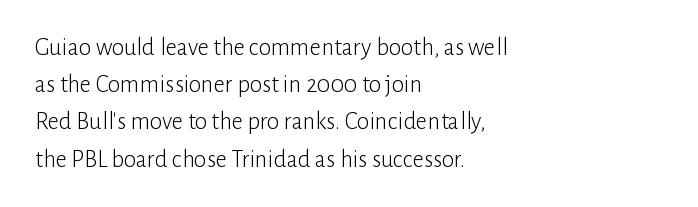
The image shows 25 px text type, upright; set left-aligned, normal line spacing (1.49x), normal letter spacing, not underlined.
